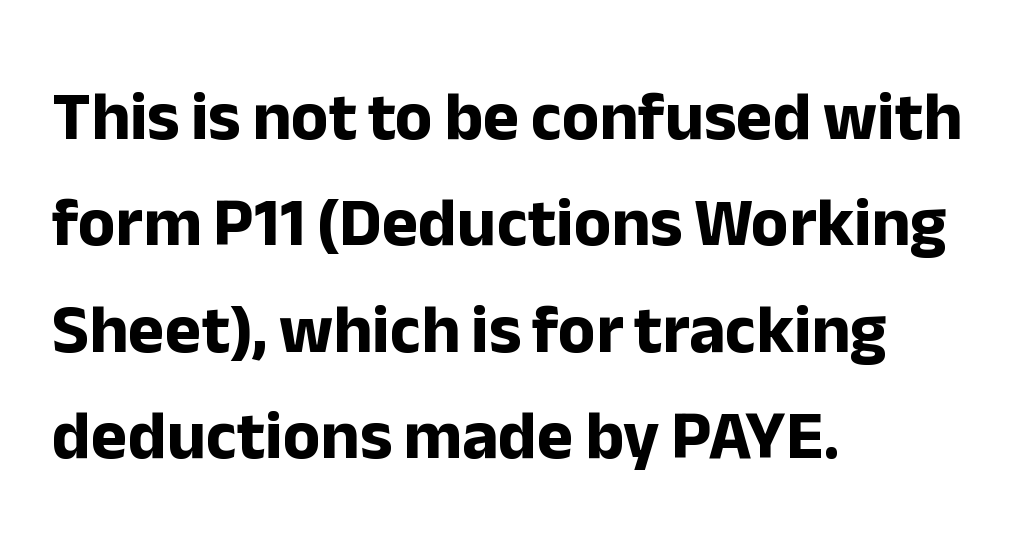
Is there much room between lines? A standard amount, neither cramped nor airy. This rendering leaves character spacing at its baseline value. Students, this is bold: see how much ink each stroke carries. Horizontal alignment here is leftward, the default for most running prose. A clean baseline with only descenders dipping below it.
